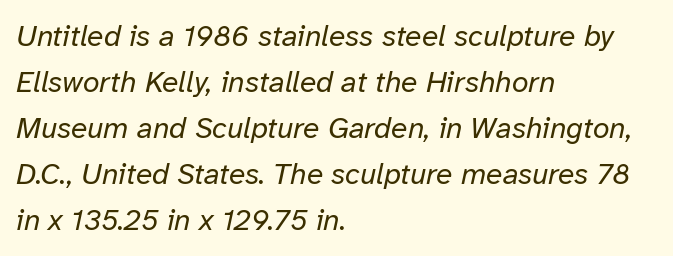
The image shows 30 px regular-weight type, italic (leaning right); set left-aligned, normal line spacing (1.53x), normal letter spacing, not underlined; low stroke contrast and a medium x-height.
